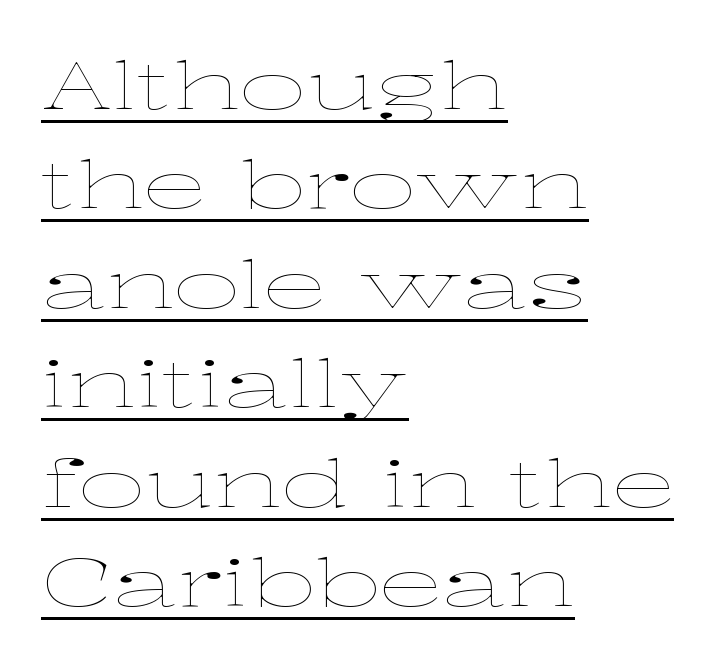
{"italic": "no", "bold": "no", "weight": "thin", "width": "wide", "stroke_contrast": "low", "x_height": "medium", "monospaced": "no", "underline": "yes", "align": "left", "line_spacing": "normal", "line_spacing_ratio": 1.53, "letter_spacing": "normal", "letter_spacing_em": 0.0, "glyph_px": 65}
